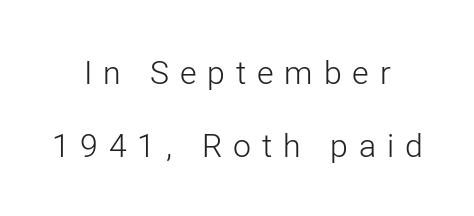
Q: Is the text bold? A: No.
Q: Is the text italic (slanted)? A: No, it is upright.
Q: Is the typeface a serif or a sans-serif typeface? A: Sans-serif.
Q: Is the text underlined? A: No.
Q: How is the paragraph aligned? A: Centered.
Q: Is the spacing between letters normal or unusually wide? A: Unusually wide.
Q: Is the spacing between lines tight, normal or loose? A: Loose.
Q: Width (condensed, normal, or wide)? A: Normal.
Q: Stroke contrast? A: Low.
Q: x-height? A: Medium.
Q: Monospaced? A: No.
